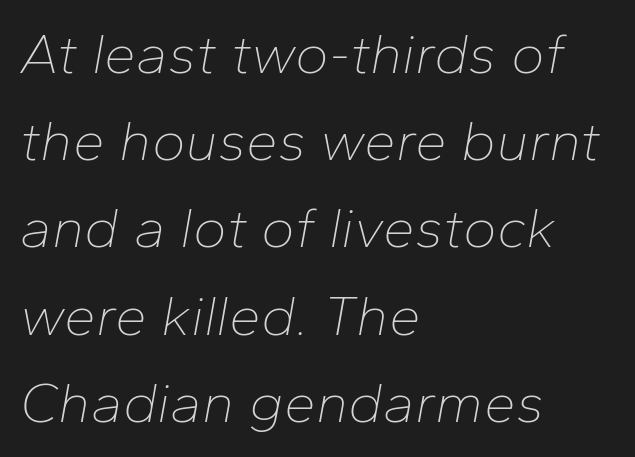
The image shows 57 px thin type, italic (leaning right); set left-aligned, normal line spacing (1.53x), normal letter spacing, not underlined; low stroke contrast and a medium x-height.
